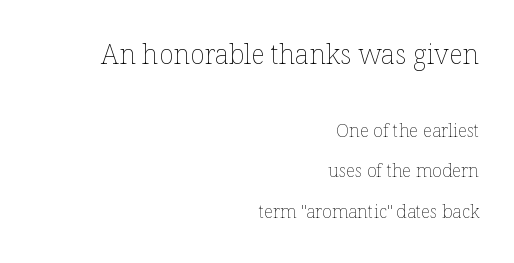
Q: Is the text bold? A: No.
Q: Is the text italic (slanted)? A: No, it is upright.
Q: Is the text underlined? A: No.
Q: How is the paragraph aligned? A: Right-aligned.
Q: Is the spacing between letters normal or unusually wide? A: Normal.
Q: Is the spacing between lines tight, normal or loose? A: Loose.
Q: Which block of text is set in a larger size, the first (top) or the second (bottom)? A: The first (top) one.
